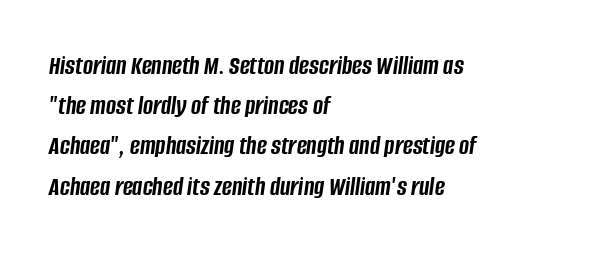
Q: Is the text bold? A: Yes.
Q: Is the text italic (slanted)? A: Yes, it leans right by about 8 degrees.
Q: Is the text underlined? A: No.
Q: How is the paragraph aligned? A: Left-aligned.
Q: Is the spacing between letters normal or unusually wide? A: Normal.
Q: Is the spacing between lines tight, normal or loose? A: Normal.
